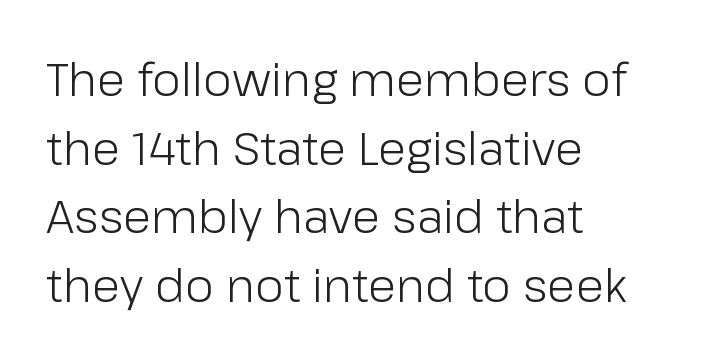
{"serif": "no", "italic": "no", "bold": "no", "weight": "light", "width": "normal", "stroke_contrast": "low", "x_height": "medium", "monospaced": "no", "underline": "no", "align": "left", "line_spacing": "normal", "line_spacing_ratio": 1.49, "letter_spacing": "normal", "letter_spacing_em": 0.0, "glyph_px": 46}
